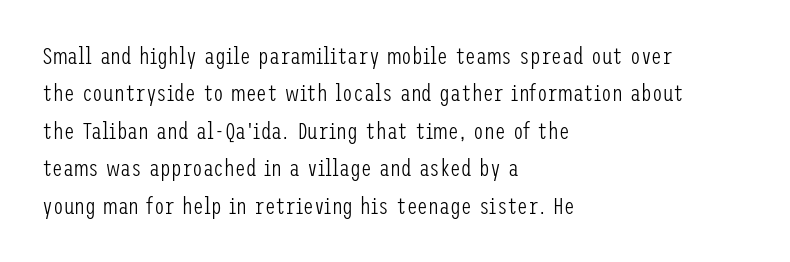
Q: Is the text bold? A: No.
Q: Is the text italic (slanted)? A: No, it is upright.
Q: Is the text underlined? A: No.
Q: How is the paragraph aligned? A: Left-aligned.
Q: Is the spacing between letters normal or unusually wide? A: Normal.
Q: Is the spacing between lines tight, normal or loose? A: Normal.
